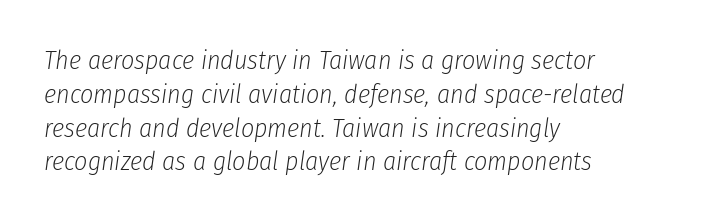
{"italic": "yes", "lean": "right", "slant_degrees": 8, "bold": "no", "underline": "no", "align": "left", "line_spacing": "normal", "line_spacing_ratio": 1.3, "letter_spacing": "normal", "letter_spacing_em": 0.0, "glyph_px": 26}
